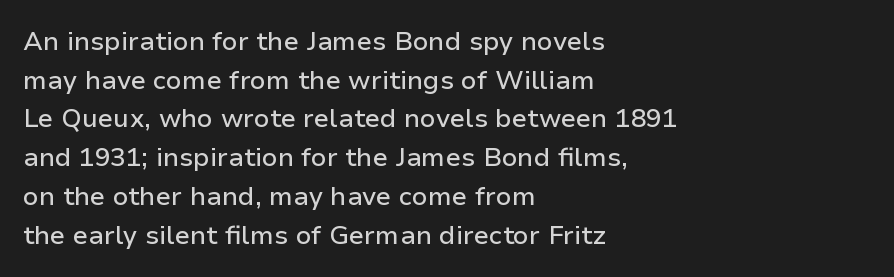
The image shows 26 px text type, upright; set left-aligned, normal line spacing (1.49x), normal letter spacing, not underlined.
